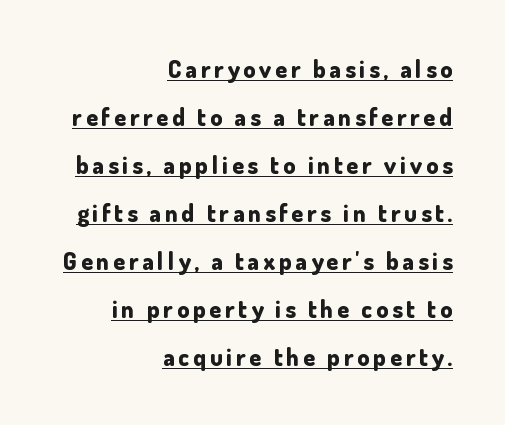
The image shows 24 px bold type, upright; set right-aligned, loose line spacing (2.0x), underlined.
